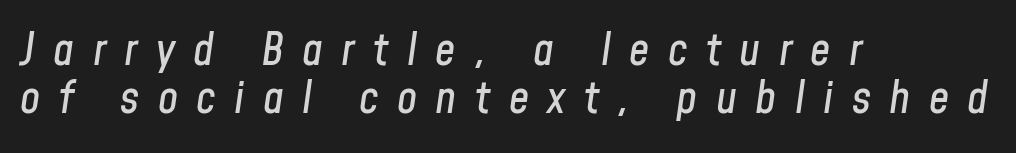
The tracking reads as deliberately expanded to a designer's eye. Vertically, the passage feels compressed, each row crowding the next. Designer's note — italics engaged. Beneath every word, the page is bare. Horizontally, the lines are justified to the leading edge only.
